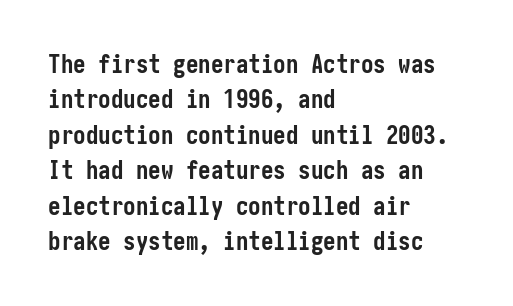
The image shows 25 px bold type, upright; set left-aligned, normal line spacing (1.42x), normal letter spacing, not underlined.
